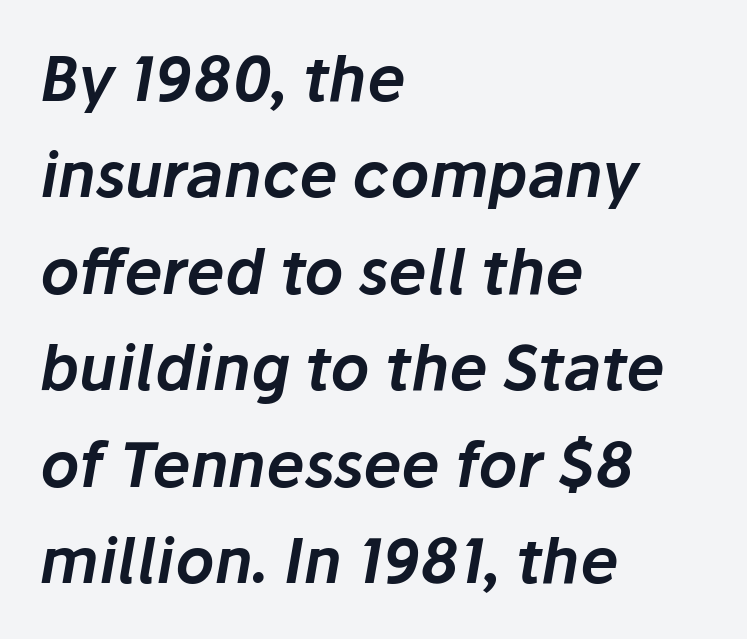
The image shows 61 px text type, italic (leaning right); set left-aligned, normal line spacing (1.58x), normal letter spacing, not underlined; low stroke contrast and a medium x-height.
